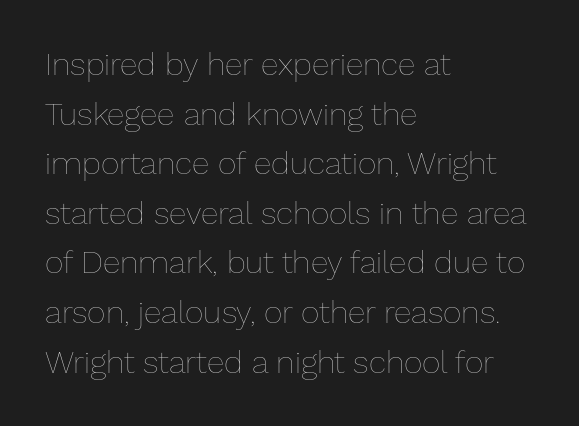
Each new line begins a customary step beneath the previous one. Stroke thickness stays within the range of a standard reading face or lighter. Descender tails drop into unmarked territory. You could not count columns in this text — the font is proportionally spaced. In terms of posture, this sample is upright. Each line starts at the same left margin while the right side varies.
